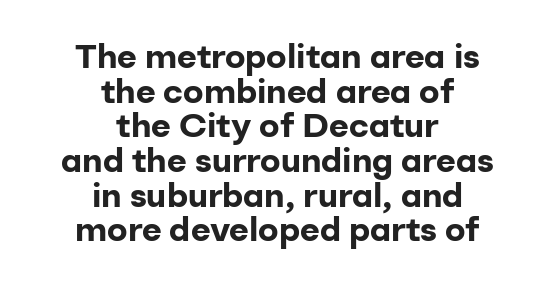
The image shows 34 px bold sans-serif type, upright; set centered, tight line spacing (1.02x), normal letter spacing, not underlined; low stroke contrast and a medium x-height.
